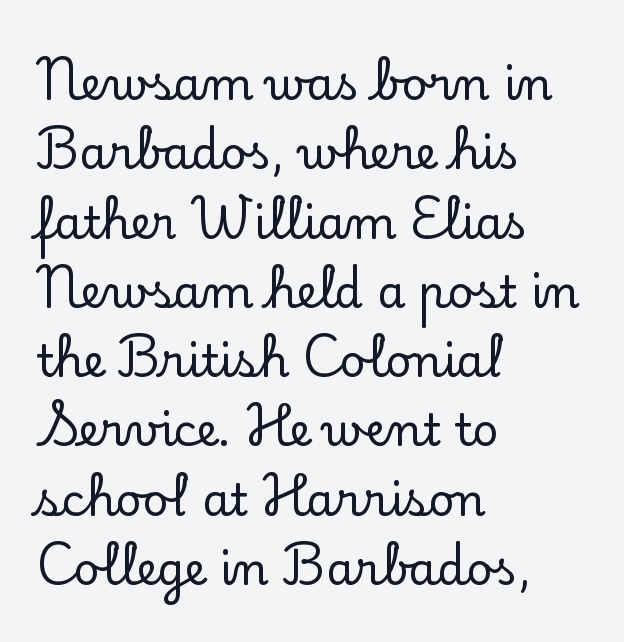
{"serif": "yes", "italic": "no", "width": "normal", "stroke_contrast": "low", "x_height": "small", "monospaced": "no", "underline": "no", "align": "left", "line_spacing": "normal", "line_spacing_ratio": 1.54, "letter_spacing": "normal", "letter_spacing_em": 0.0, "glyph_px": 45}
